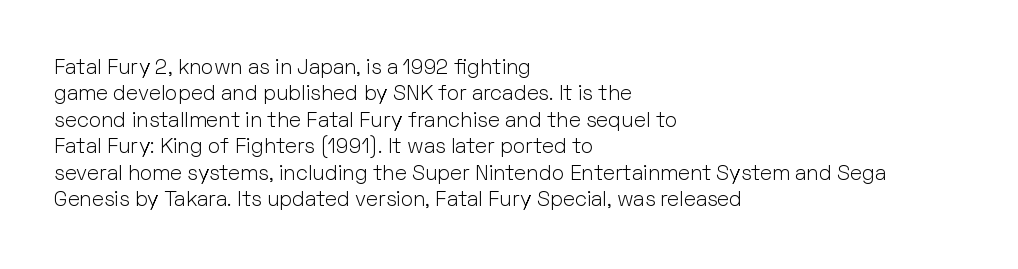
The image shows 21 px text type, upright; set left-aligned, normal line spacing (1.26x), normal letter spacing, not underlined.
